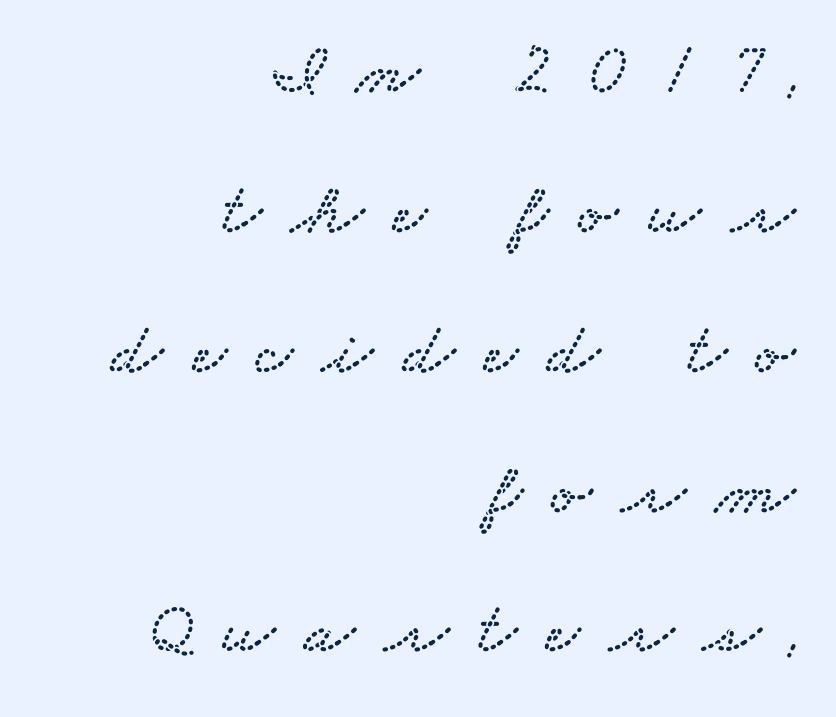
Q: Is the text underlined? A: No.
Q: How is the paragraph aligned? A: Right-aligned.
Q: Is the spacing between letters normal or unusually wide? A: Unusually wide.
Q: Width (condensed, normal, or wide)? A: Wide.
Q: Stroke contrast? A: Low.
Q: x-height? A: Small.
Q: Monospaced? A: No.
